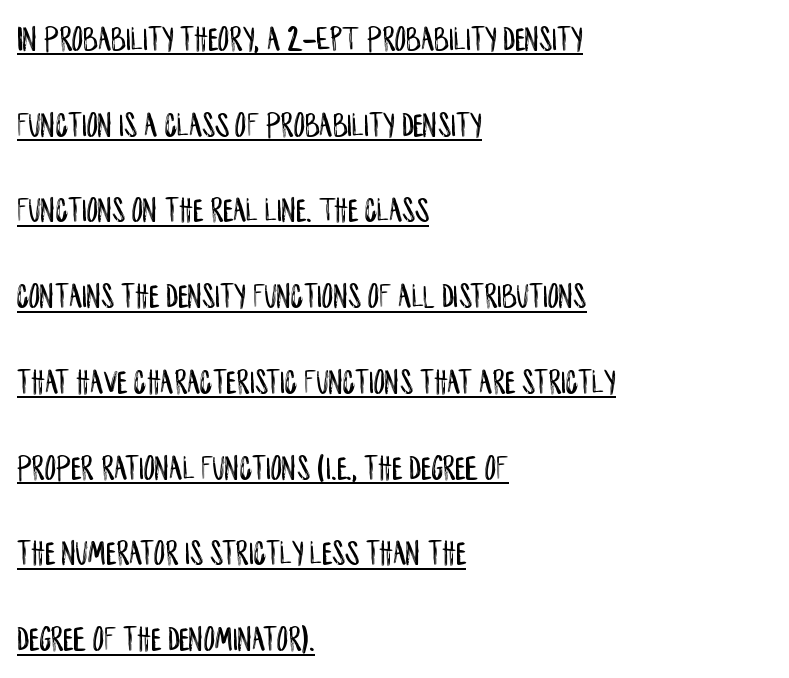
The passage shown stacks its lines with a broad gap. You can tell from the bare stems that sans-serif type was used. The rendering uses natural spacing where letterforms have individual widths. The lettering is marked with a stroke running underneath it. Casual observation: everything's shoved over to the left. Posture: vertical.
